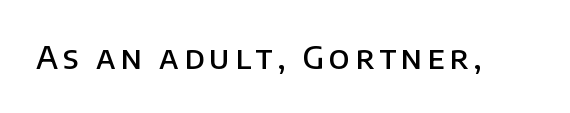
This is the regular roman posture of the typeface. Words float on clear page, feet unadorned. On the weight axis this lands at semibold, roughly 600. Examine the stroke ends and you'll find no serifs. The rendering uses natural spacing where letterforms have individual widths.
